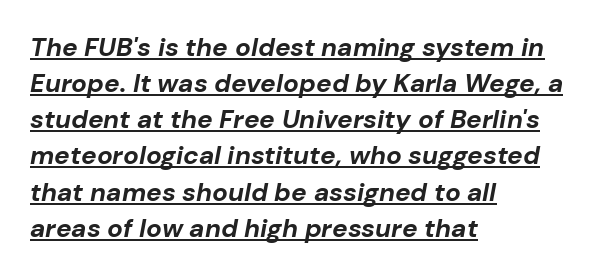
{"italic": "yes", "lean": "right", "slant_degrees": 10, "bold": "yes", "underline": "yes", "align": "left", "line_spacing": "normal", "line_spacing_ratio": 1.39, "letter_spacing": "normal", "letter_spacing_em": 0.0, "glyph_px": 26}
